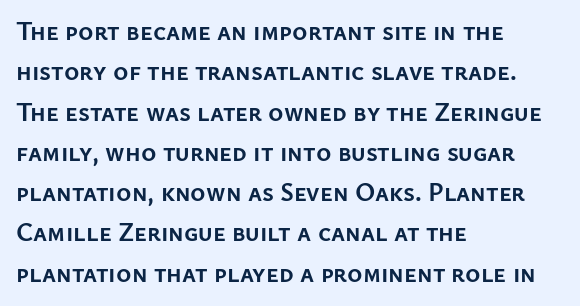
{"italic": "no", "bold": "yes", "underline": "no", "align": "left", "line_spacing": "normal", "line_spacing_ratio": 1.55, "letter_spacing": "normal", "letter_spacing_em": 0.0, "glyph_px": 26}
